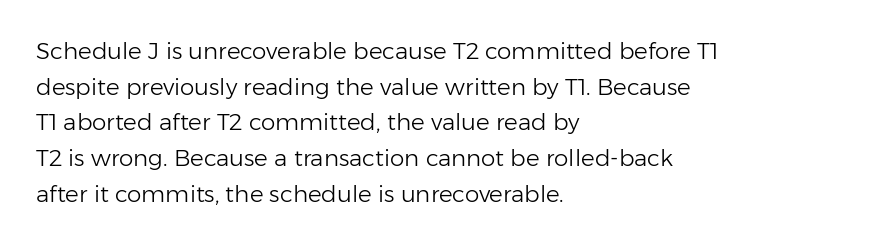
{"italic": "no", "bold": "no", "underline": "no", "align": "left", "line_spacing": "normal", "line_spacing_ratio": 1.55, "letter_spacing": "normal", "letter_spacing_em": 0.0, "glyph_px": 23}
